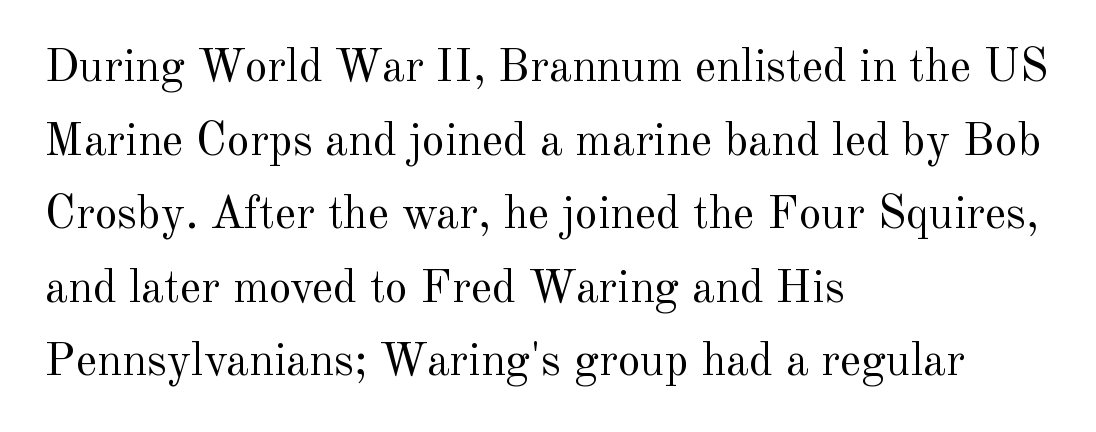
{"serif": "yes", "italic": "no", "bold": "no", "weight": "regular", "width": "normal", "x_height": "small", "monospaced": "no", "underline": "no", "align": "left", "line_spacing": "normal", "line_spacing_ratio": 1.6, "letter_spacing": "normal", "letter_spacing_em": 0.0, "glyph_px": 46}
